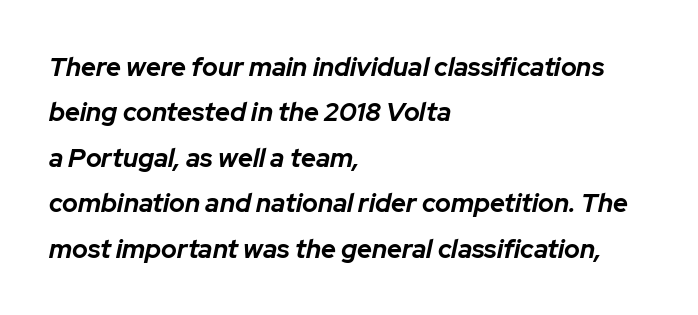
Q: Is the text bold? A: Yes.
Q: Is the text italic (slanted)? A: Yes, it leans right by about 12 degrees.
Q: Is the text underlined? A: No.
Q: How is the paragraph aligned? A: Left-aligned.
Q: Is the spacing between letters normal or unusually wide? A: Normal.
